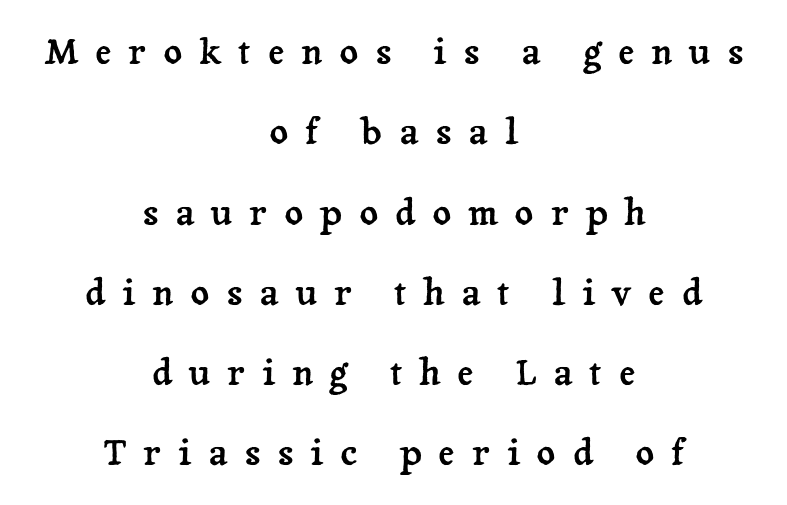
The image shows 36 px serif type, upright; set centered, loose line spacing (2.23x), unusually wide letter spacing (+0.47 em), not underlined; low stroke contrast and a medium x-height.
